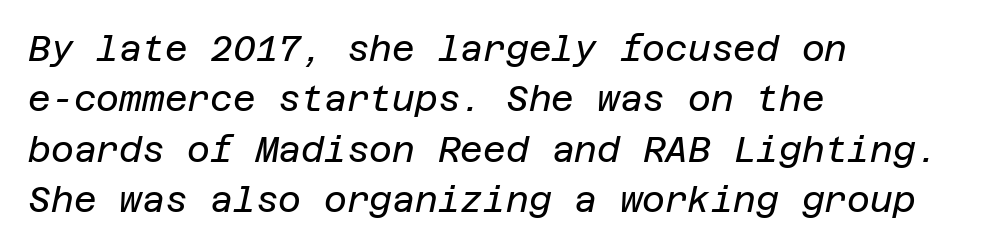
Q: Is the text bold? A: No.
Q: Is the text italic (slanted)? A: Yes, it leans right by about 12 degrees.
Q: Is the text underlined? A: No.
Q: How is the paragraph aligned? A: Left-aligned.
Q: Is the spacing between letters normal or unusually wide? A: Normal.
Q: Is the spacing between lines tight, normal or loose? A: Normal.
Q: Width (condensed, normal, or wide)? A: Normal.
Q: Stroke contrast? A: Low.
Q: x-height? A: Large.
